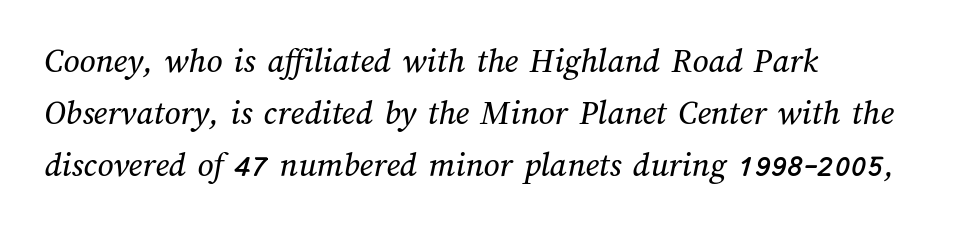
Clear beneath every line of the passage. The face used here is rendered with its standard letterfit. Quick note: interline space is typical. The passage shown is typed in a proportional face where columns would drift.
